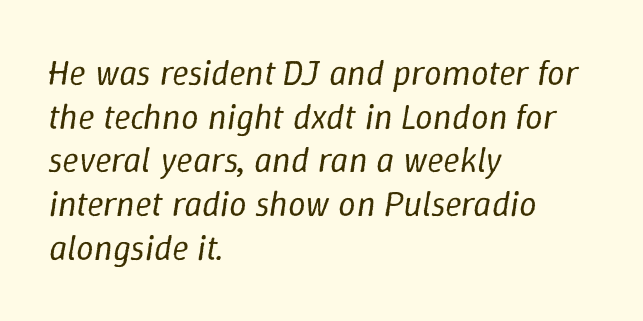
{"italic": "yes", "lean": "right", "slant_degrees": 9, "bold": "no", "weight": "regular", "width": "normal", "stroke_contrast": "low", "x_height": "medium", "monospaced": "no", "underline": "no", "align": "left", "line_spacing": "normal", "line_spacing_ratio": 1.25, "letter_spacing": "normal", "letter_spacing_em": 0.0, "glyph_px": 35}
